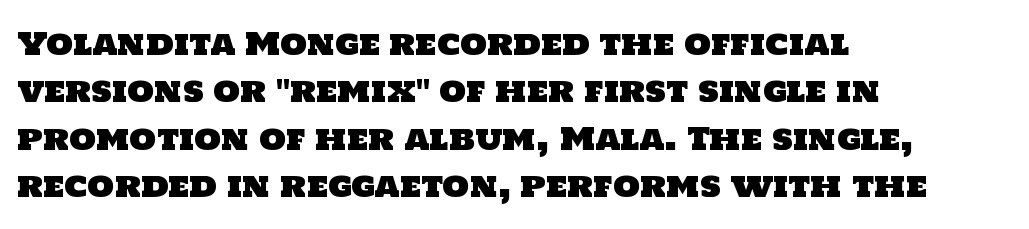
Q: Is the typeface a serif or a sans-serif typeface? A: Sans-serif.
Q: Is the text underlined? A: No.
Q: How is the paragraph aligned? A: Left-aligned.
Q: Is the spacing between letters normal or unusually wide? A: Normal.
Q: Is the spacing between lines tight, normal or loose? A: Normal.
Q: Width (condensed, normal, or wide)? A: Normal.
Q: Stroke contrast? A: Low.
Q: x-height? A: Large.
Q: Monospaced? A: No.
